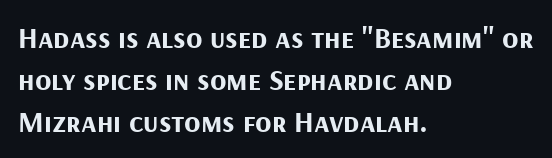
Q: Is the text bold? A: Yes.
Q: Is the text italic (slanted)? A: No, it is upright.
Q: Is the typeface a serif or a sans-serif typeface? A: Sans-serif.
Q: Is the text underlined? A: No.
Q: How is the paragraph aligned? A: Left-aligned.
Q: Is the spacing between letters normal or unusually wide? A: Normal.
Q: Is the spacing between lines tight, normal or loose? A: Normal.
Q: Width (condensed, normal, or wide)? A: Normal.
Q: Stroke contrast? A: Medium.
Q: x-height? A: Medium.
Q: Monospaced? A: No.
